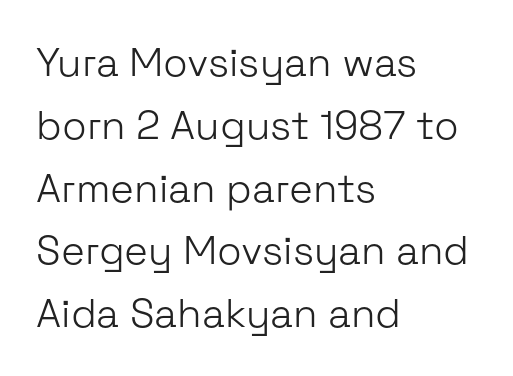
Q: Is the text bold? A: No.
Q: Is the text italic (slanted)? A: No, it is upright.
Q: Is the typeface a serif or a sans-serif typeface? A: Sans-serif.
Q: Is the text underlined? A: No.
Q: How is the paragraph aligned? A: Left-aligned.
Q: Is the spacing between letters normal or unusually wide? A: Normal.
Q: Is the spacing between lines tight, normal or loose? A: Normal.
Q: Width (condensed, normal, or wide)? A: Normal.
Q: Stroke contrast? A: Low.
Q: x-height? A: Medium.
Q: Monospaced? A: No.
